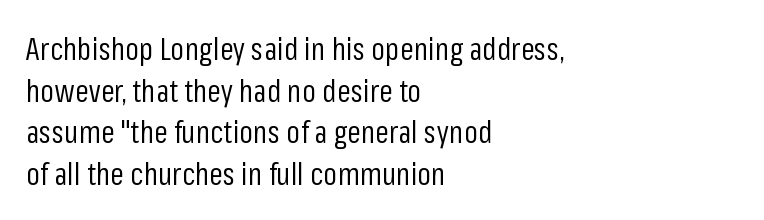
Q: Is the text bold? A: No.
Q: Is the text italic (slanted)? A: No, it is upright.
Q: Is the typeface a serif or a sans-serif typeface? A: Sans-serif.
Q: Is the text underlined? A: No.
Q: How is the paragraph aligned? A: Left-aligned.
Q: Is the spacing between letters normal or unusually wide? A: Normal.
Q: Is the spacing between lines tight, normal or loose? A: Normal.
Q: Width (condensed, normal, or wide)? A: Condensed.
Q: Stroke contrast? A: Low.
Q: x-height? A: Medium.
Q: Monospaced? A: No.
